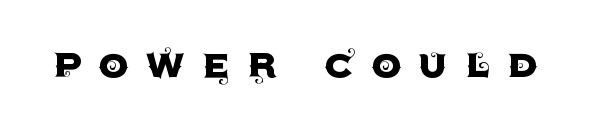
The tracking jumps out immediately: characters are airy and widely separated. Honestly, there is no underline to notice here at all. You can tell it's not italic because the verticals are truly vertical. Do the characters align in a grid? No, the font is proportional. A typesetter would label this face a sans.
